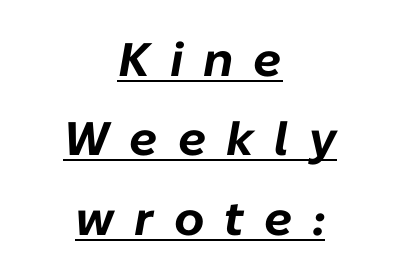
{"italic": "yes", "lean": "right", "slant_degrees": 10, "bold": "yes", "weight": "bold", "width": "normal", "stroke_contrast": "low", "x_height": "medium", "monospaced": "no", "underline": "yes", "align": "center", "line_spacing": "normal", "line_spacing_ratio": 1.69, "letter_spacing": "wide", "letter_spacing_em": 0.43, "glyph_px": 47}
